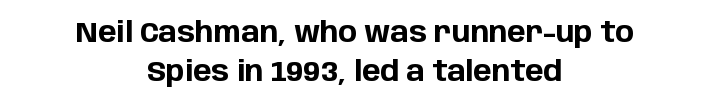
Q: Is the text bold? A: Yes.
Q: Is the text italic (slanted)? A: No, it is upright.
Q: Is the typeface a serif or a sans-serif typeface? A: Sans-serif.
Q: Is the text underlined? A: No.
Q: How is the paragraph aligned? A: Centered.
Q: Is the spacing between letters normal or unusually wide? A: Normal.
Q: Is the spacing between lines tight, normal or loose? A: Normal.
Q: Width (condensed, normal, or wide)? A: Normal.
Q: Stroke contrast? A: Low.
Q: x-height? A: Large.
Q: Monospaced? A: No.
